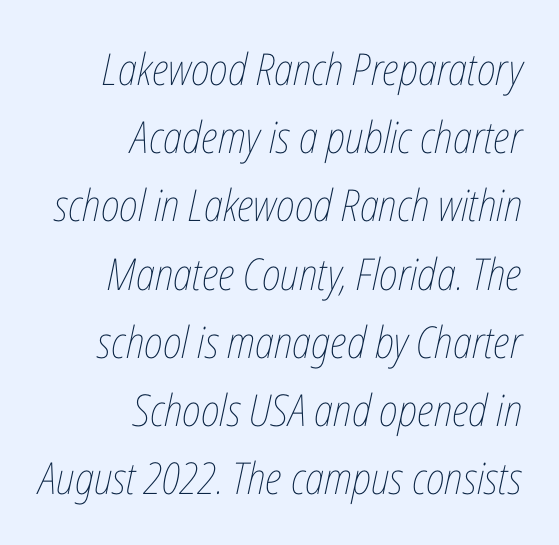
The image shows 44 px thin, condensed type, italic (leaning right); set right-aligned, normal line spacing (1.55x), normal letter spacing, not underlined; low stroke contrast and a medium x-height.
